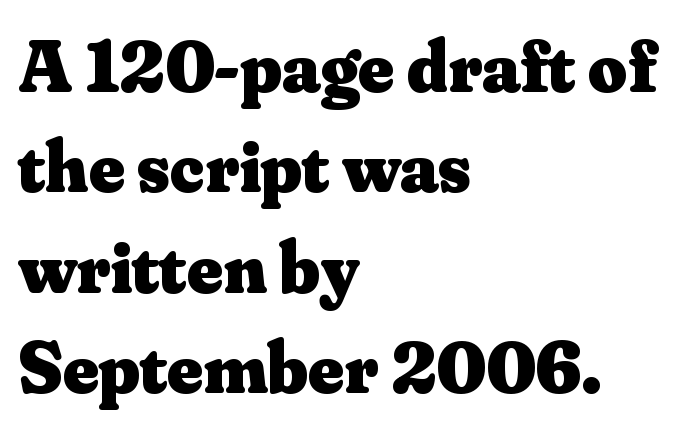
Is this a fixed-width face? No — the glyphs have proportional, varying widths. Notice how descenders clear the ascenders below comfortably — that's standard leading. Check under the words: just untouched page. Caption: bold face, heavy strokes.
